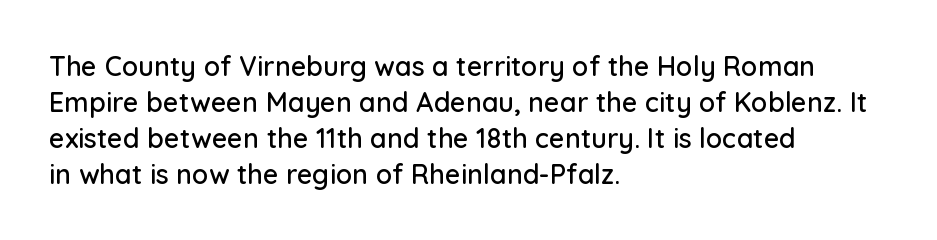
Vertically, the passage feels balanced, rows spaced as you'd expect. The face used here is rendered with its standard letterfit. The words here are not underlined. Posture: straight, roman, zero tilt.
